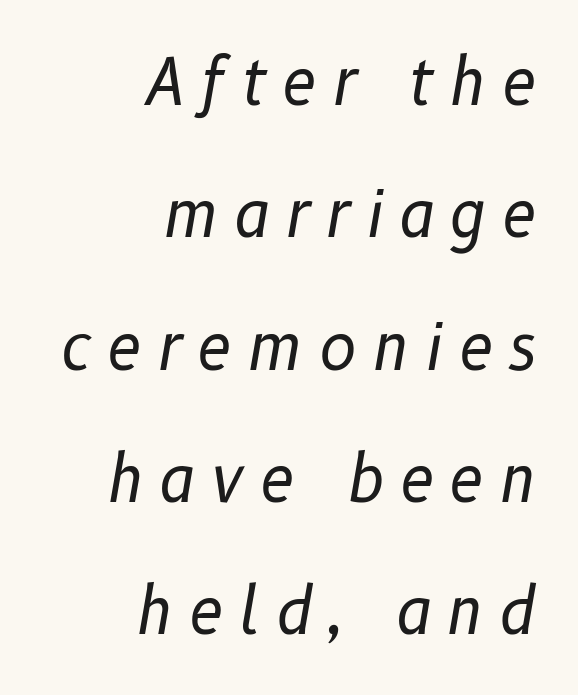
{"italic": "yes", "lean": "right", "slant_degrees": 10, "bold": "no", "weight": "regular", "width": "normal", "stroke_contrast": "low", "x_height": "medium", "monospaced": "no", "underline": "no", "align": "right", "line_spacing": "loose", "line_spacing_ratio": 2.1, "letter_spacing": "wide", "letter_spacing_em": 0.24, "glyph_px": 63}
